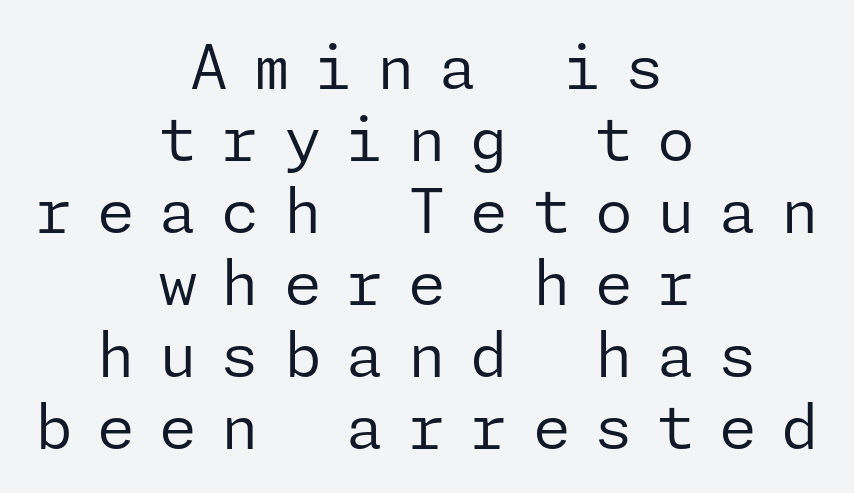
This sample uses a sans-serif face. The glyphs are unaccompanied by any horizontal stroke below them. Leftover space on each line is divided equally before and after the words. The font's upright variant was chosen for this text. Weight class: somewhere from thin through regular. The letters are spread apart with noticeably loose tracking.
